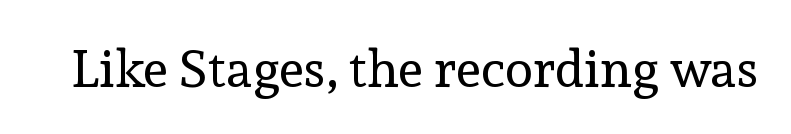
Q: Is the text bold? A: No.
Q: Is the text italic (slanted)? A: No, it is upright.
Q: Is the typeface a serif or a sans-serif typeface? A: Serif.
Q: Is the text underlined? A: No.
Q: Is the spacing between letters normal or unusually wide? A: Normal.
Q: Width (condensed, normal, or wide)? A: Normal.
Q: x-height? A: Medium.
Q: Monospaced? A: No.
